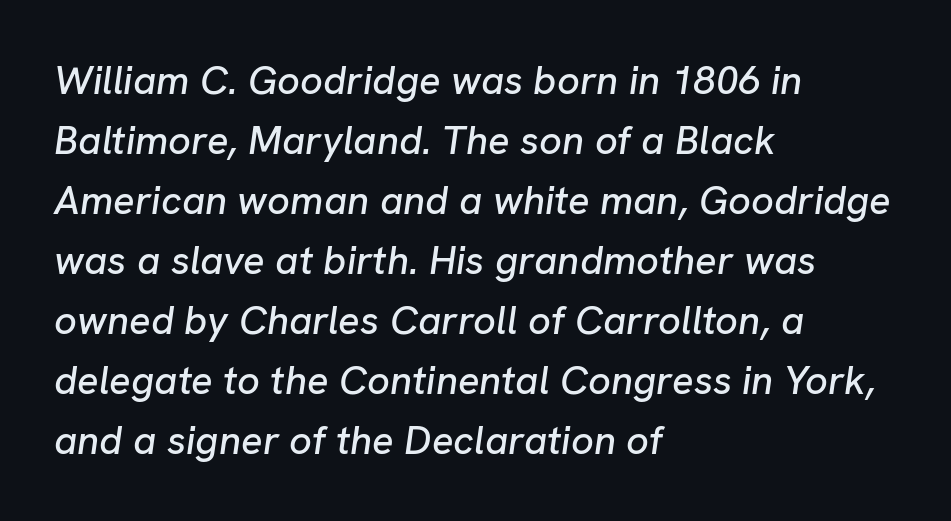
The image shows 40 px text type, italic (leaning right); set left-aligned, normal line spacing (1.5x), normal letter spacing, not underlined; low stroke contrast and a medium x-height.
